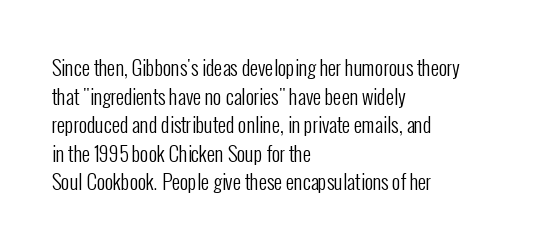
Q: Is the text bold? A: No.
Q: Is the text italic (slanted)? A: No, it is upright.
Q: Is the text underlined? A: No.
Q: How is the paragraph aligned? A: Left-aligned.
Q: Is the spacing between letters normal or unusually wide? A: Normal.
Q: Is the spacing between lines tight, normal or loose? A: Normal.
